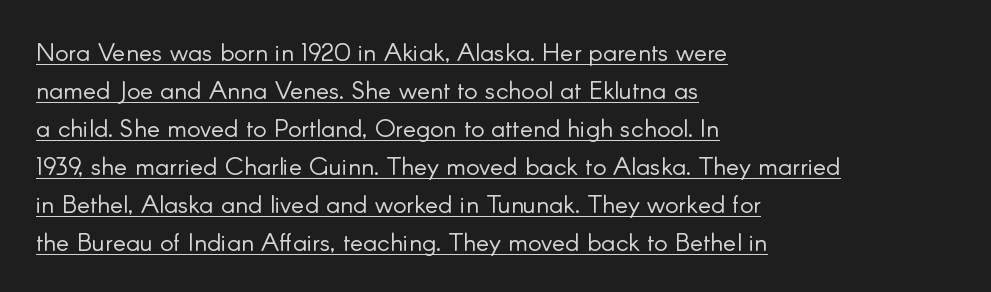
Q: Is the text bold? A: No.
Q: Is the text italic (slanted)? A: No, it is upright.
Q: Is the text underlined? A: Yes.
Q: How is the paragraph aligned? A: Left-aligned.
Q: Is the spacing between letters normal or unusually wide? A: Normal.
Q: Is the spacing between lines tight, normal or loose? A: Normal.
